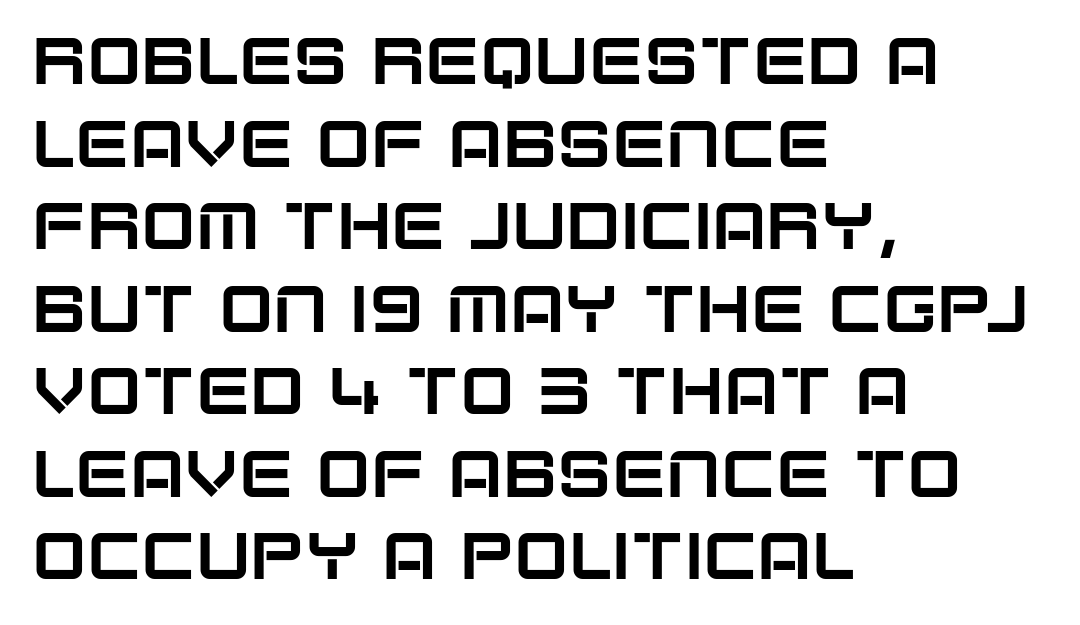
{"serif": "no", "italic": "no", "width": "normal", "stroke_contrast": "low", "x_height": "large", "monospaced": "no", "underline": "no", "align": "left", "line_spacing": "normal", "line_spacing_ratio": 1.27, "letter_spacing": "normal", "letter_spacing_em": 0.0, "glyph_px": 65}
